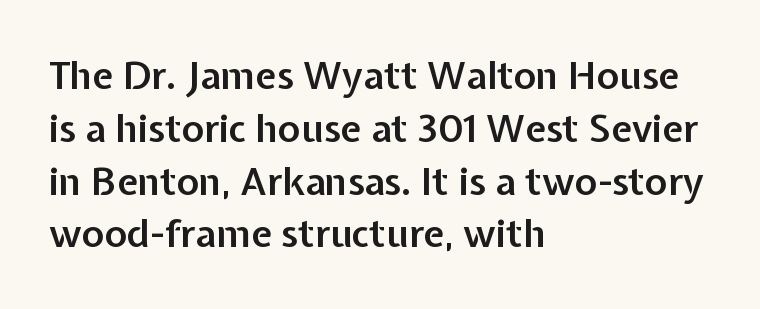
Here the designer chose a conventional face with non-uniform glyph widths. Interline gaps are of average width in this sample. Check under the words: just untouched page. Typeset ragged right — the left edge is the straight one. Observe the ordinary spacing: letters are neighbours, not strangers.
